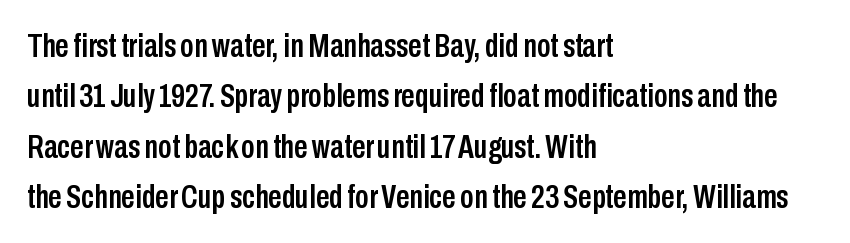
Q: Is the text italic (slanted)? A: No, it is upright.
Q: Is the typeface a serif or a sans-serif typeface? A: Sans-serif.
Q: Is the text underlined? A: No.
Q: How is the paragraph aligned? A: Left-aligned.
Q: Is the spacing between letters normal or unusually wide? A: Normal.
Q: Is the spacing between lines tight, normal or loose? A: Normal.
Q: Width (condensed, normal, or wide)? A: Condensed.
Q: Stroke contrast? A: Low.
Q: x-height? A: Medium.
Q: Monospaced? A: No.
